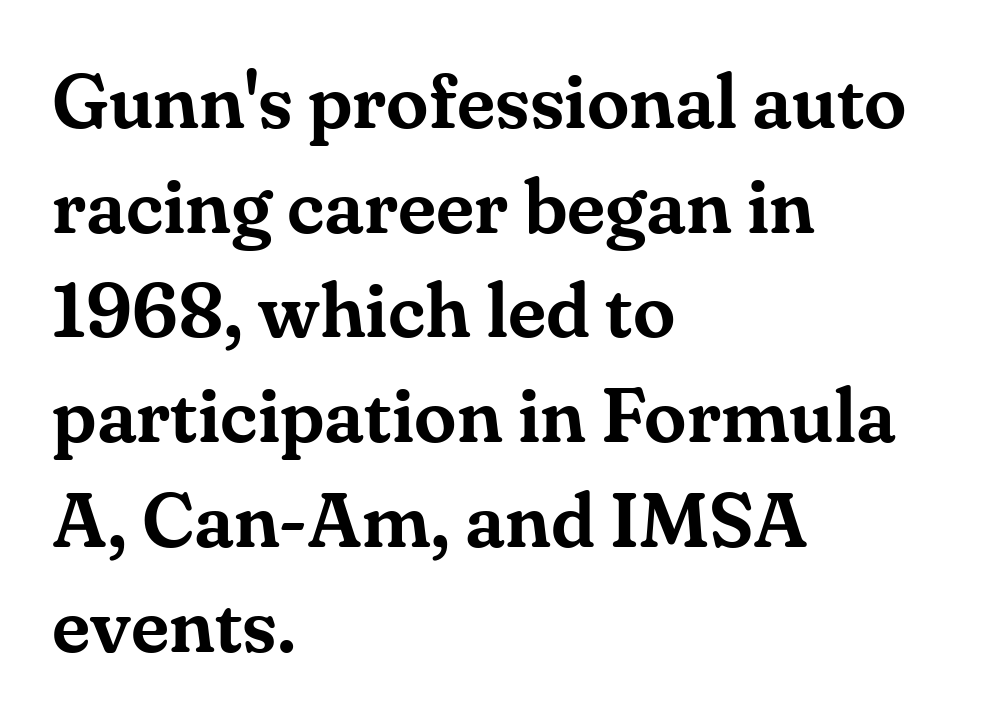
Q: Is the text italic (slanted)? A: No, it is upright.
Q: Is the typeface a serif or a sans-serif typeface? A: Serif.
Q: Is the text underlined? A: No.
Q: How is the paragraph aligned? A: Left-aligned.
Q: Is the spacing between letters normal or unusually wide? A: Normal.
Q: Is the spacing between lines tight, normal or loose? A: Normal.
Q: Width (condensed, normal, or wide)? A: Normal.
Q: Stroke contrast? A: Medium.
Q: x-height? A: Small.
Q: Monospaced? A: No.
